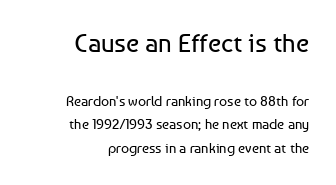
{"italic": "no", "bold": "no", "underline": "no", "align": "right", "line_spacing": "normal", "line_spacing_ratio": 1.69, "letter_spacing": "normal", "letter_spacing_em": 0.0, "larger_block": "first", "size_ratio": 1.86, "glyph_px": 26}
